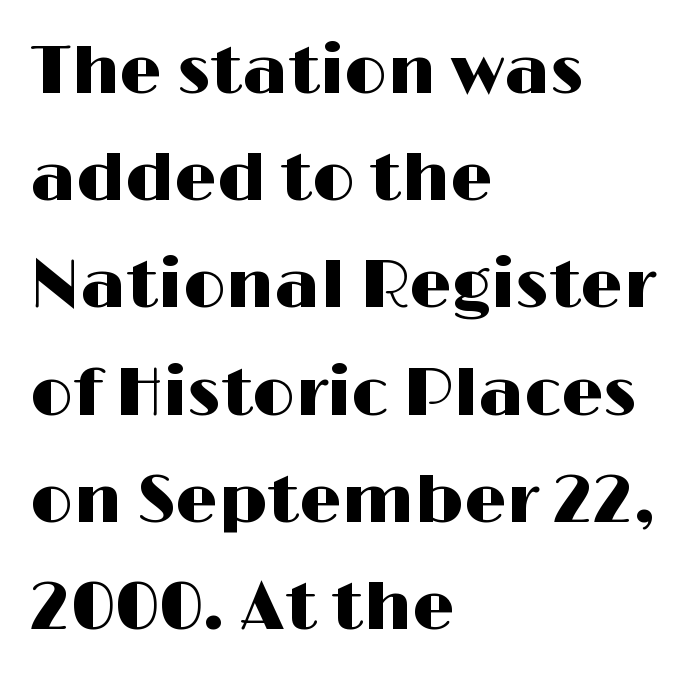
Q: Is the text italic (slanted)? A: No, it is upright.
Q: Is the typeface a serif or a sans-serif typeface? A: Sans-serif.
Q: Is the text underlined? A: No.
Q: How is the paragraph aligned? A: Left-aligned.
Q: Is the spacing between letters normal or unusually wide? A: Normal.
Q: Is the spacing between lines tight, normal or loose? A: Normal.
Q: Width (condensed, normal, or wide)? A: Wide.
Q: Stroke contrast? A: High.
Q: x-height? A: Medium.
Q: Monospaced? A: No.
